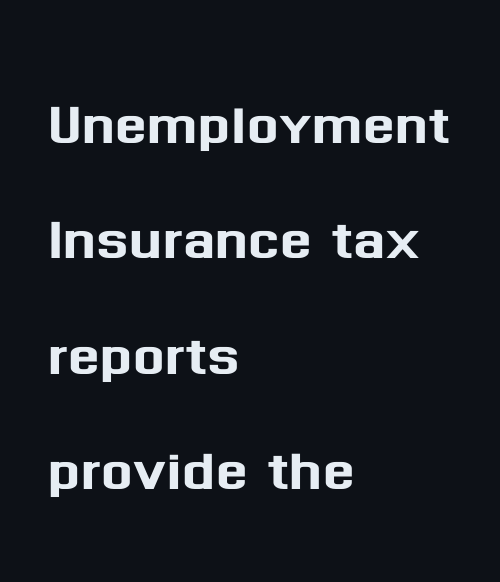
The image shows 75 px sans-serif type, upright; set left-aligned, normal line spacing (1.54x), normal letter spacing, not underlined; medium stroke contrast and a medium x-height.
